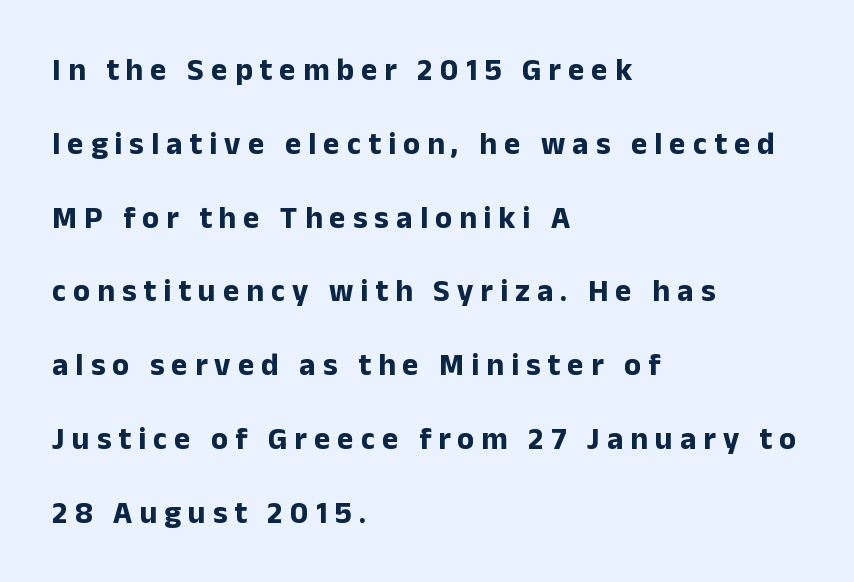
Q: Is the text bold? A: Yes.
Q: Is the text italic (slanted)? A: No, it is upright.
Q: Is the typeface a serif or a sans-serif typeface? A: Sans-serif.
Q: Is the text underlined? A: No.
Q: How is the paragraph aligned? A: Left-aligned.
Q: Is the spacing between letters normal or unusually wide? A: Unusually wide.
Q: Is the spacing between lines tight, normal or loose? A: Loose.
Q: Width (condensed, normal, or wide)? A: Normal.
Q: Stroke contrast? A: Low.
Q: x-height? A: Medium.
Q: Monospaced? A: No.
